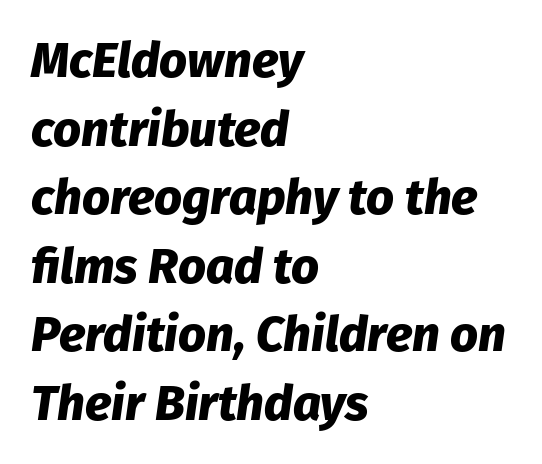
Q: Is the text bold? A: Yes.
Q: Is the text italic (slanted)? A: Yes, it leans right by about 8 degrees.
Q: Is the text underlined? A: No.
Q: How is the paragraph aligned? A: Left-aligned.
Q: Is the spacing between letters normal or unusually wide? A: Normal.
Q: Is the spacing between lines tight, normal or loose? A: Normal.
Q: Width (condensed, normal, or wide)? A: Normal.
Q: Stroke contrast? A: Low.
Q: x-height? A: Medium.
Q: Monospaced? A: No.
